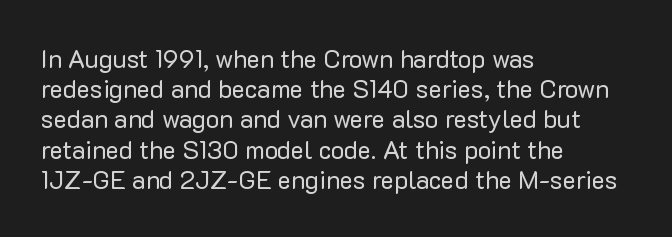
The image shows 25 px text type, upright; set left-aligned, line spacing 1.21x, normal letter spacing, not underlined.
